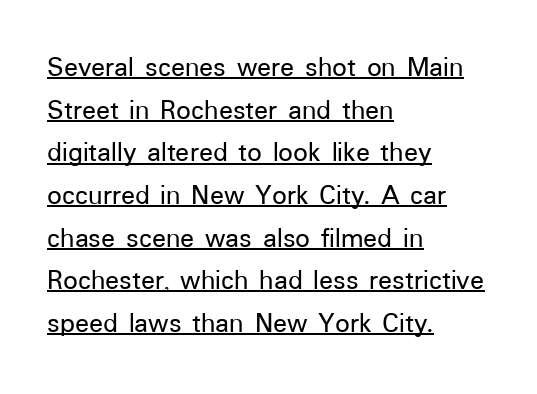
The image shows 29 px sans-serif type, upright; set left-aligned, normal line spacing (1.47x), normal letter spacing, underlined; low stroke contrast and a medium x-height.
